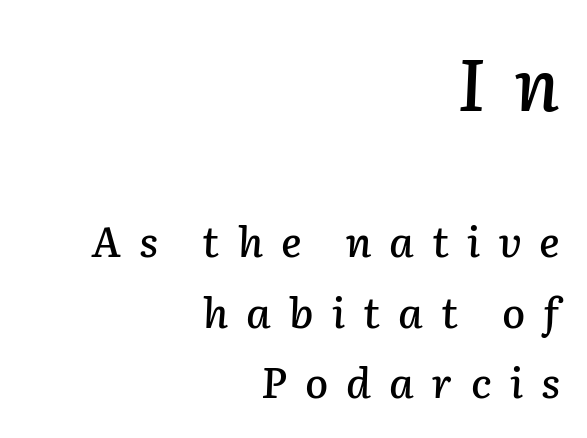
The image shows 73 px text type, italic (leaning right); set right-aligned, normal line spacing (1.68x), unusually wide letter spacing (+0.43 em), not underlined; the first (top) block is 1.74x larger; low stroke contrast and a medium x-height.
